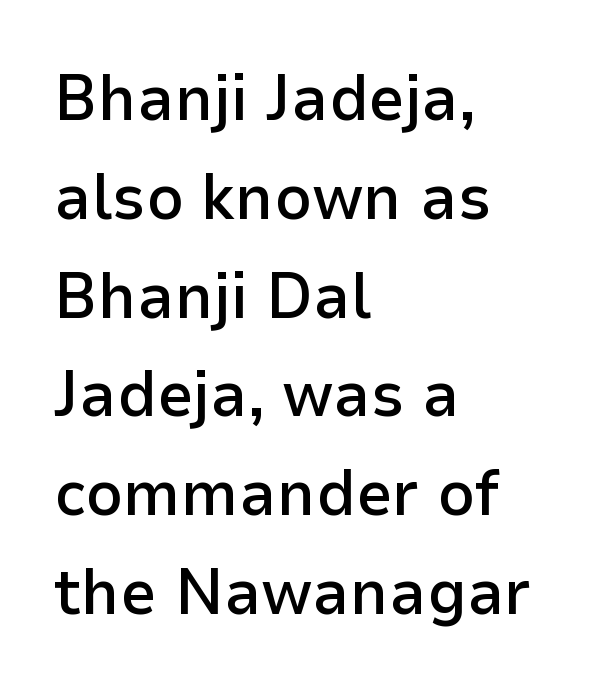
Q: Is the text bold? A: Semi-bold.
Q: Is the text italic (slanted)? A: No, it is upright.
Q: Is the typeface a serif or a sans-serif typeface? A: Sans-serif.
Q: Is the text underlined? A: No.
Q: How is the paragraph aligned? A: Left-aligned.
Q: Is the spacing between letters normal or unusually wide? A: Normal.
Q: Is the spacing between lines tight, normal or loose? A: Normal.
Q: Width (condensed, normal, or wide)? A: Normal.
Q: Stroke contrast? A: Low.
Q: x-height? A: Medium.
Q: Monospaced? A: No.
